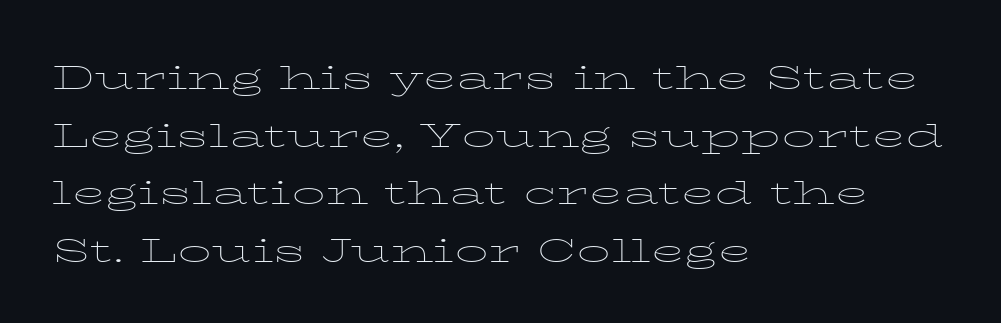
Check under the words: just untouched page. These lines are rendered in a variable-pitch font. In CSS terms this would be text-align: left. How would I describe the line gaps? Plain and ordinary. The typesetting does not lean heavy: it is not bold.
